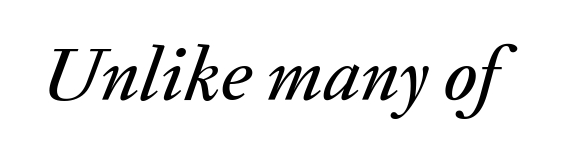
Q: Is the text italic (slanted)? A: Yes, it leans right by about 20 degrees.
Q: Is the text underlined? A: No.
Q: Is the spacing between letters normal or unusually wide? A: Normal.
Q: Width (condensed, normal, or wide)? A: Normal.
Q: Stroke contrast? A: Medium.
Q: x-height? A: Medium.
Q: Monospaced? A: No.
